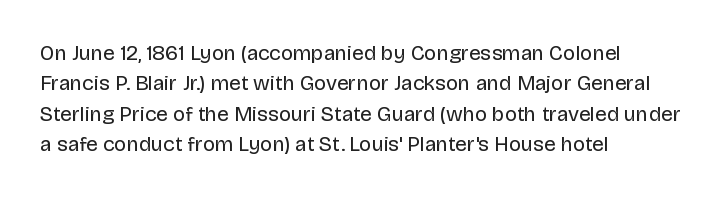
{"italic": "no", "bold": "no", "underline": "no", "align": "left", "line_spacing": "normal", "line_spacing_ratio": 1.45, "letter_spacing": "normal", "letter_spacing_em": 0.0, "glyph_px": 21}
